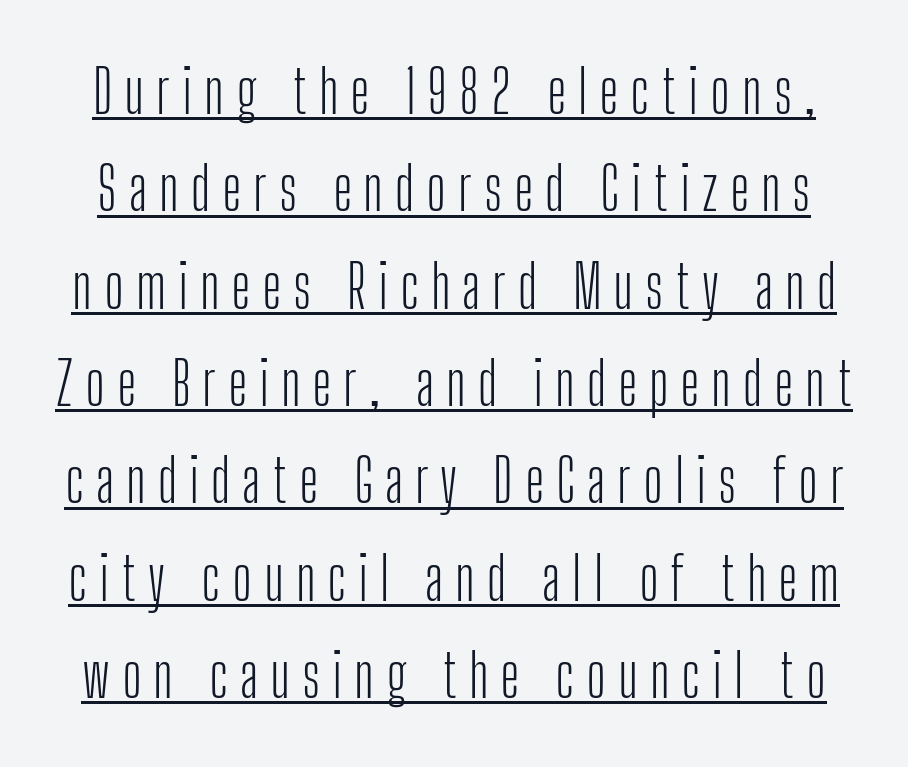
Q: Is the text bold? A: No.
Q: Is the text italic (slanted)? A: No, it is upright.
Q: Is the typeface a serif or a sans-serif typeface? A: Sans-serif.
Q: Is the text underlined? A: Yes.
Q: Is the spacing between letters normal or unusually wide? A: Unusually wide.
Q: Is the spacing between lines tight, normal or loose? A: Normal.
Q: Width (condensed, normal, or wide)? A: Condensed.
Q: Stroke contrast? A: Low.
Q: x-height? A: Medium.
Q: Monospaced? A: No.
